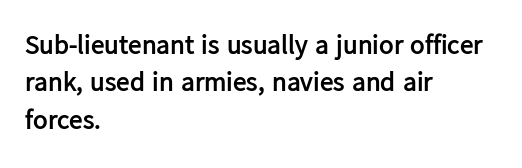
{"italic": "no", "bold": "yes", "underline": "no", "align": "left", "line_spacing": "normal", "line_spacing_ratio": 1.38, "letter_spacing": "normal", "letter_spacing_em": 0.0, "glyph_px": 27}
